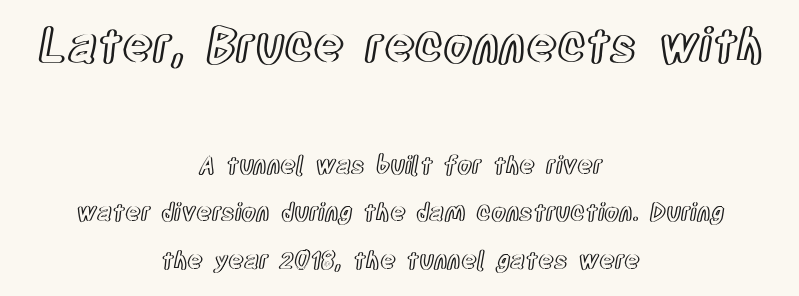
Q: Is the text italic (slanted)? A: Yes.
Q: Is the text underlined? A: No.
Q: How is the paragraph aligned? A: Centered.
Q: Is the spacing between letters normal or unusually wide? A: Normal.
Q: Is the spacing between lines tight, normal or loose? A: Loose.
Q: Which block of text is set in a larger size, the first (top) or the second (bottom)? A: The first (top) one.
Q: Width (condensed, normal, or wide)? A: Condensed.
Q: x-height? A: Large.
Q: Monospaced? A: No.
